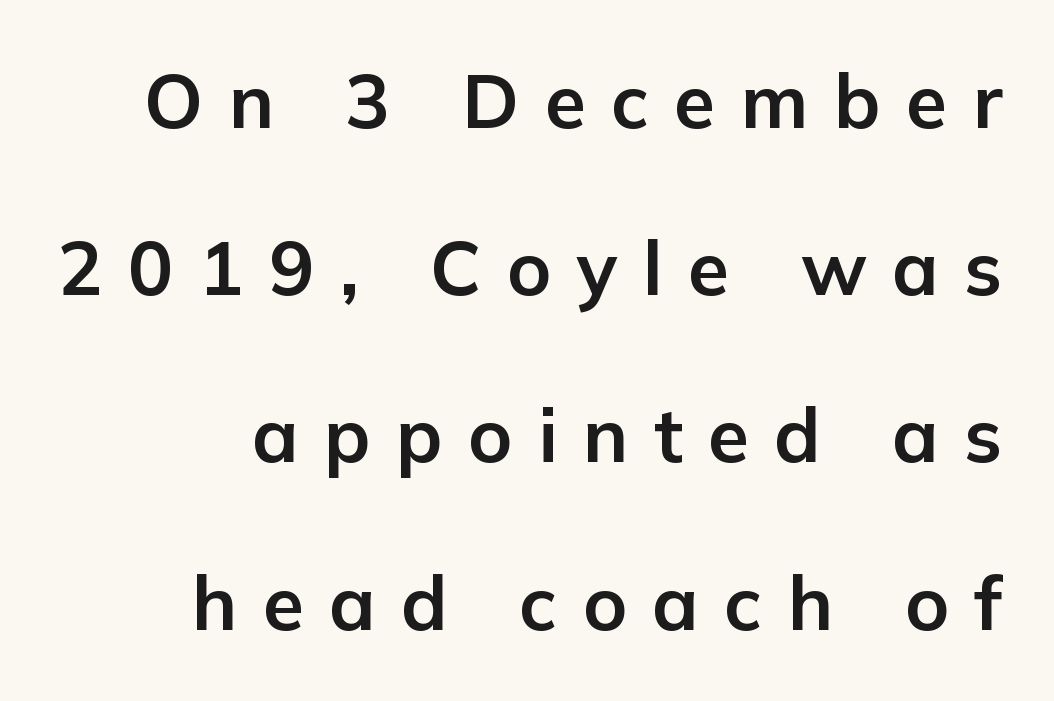
Q: Is the text bold? A: Yes.
Q: Is the text italic (slanted)? A: No, it is upright.
Q: Is the typeface a serif or a sans-serif typeface? A: Sans-serif.
Q: Is the text underlined? A: No.
Q: Is the spacing between letters normal or unusually wide? A: Unusually wide.
Q: Is the spacing between lines tight, normal or loose? A: Loose.
Q: Width (condensed, normal, or wide)? A: Normal.
Q: Stroke contrast? A: Low.
Q: x-height? A: Medium.
Q: Monospaced? A: No.
